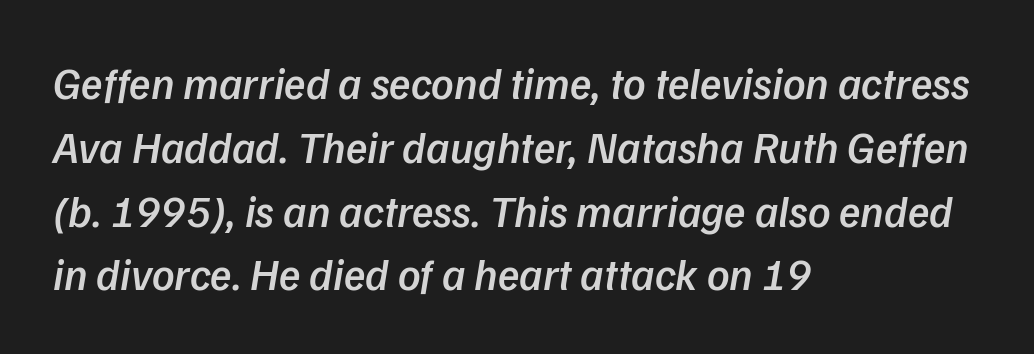
The image shows 44 px semibold type, italic (leaning right); set left-aligned, normal line spacing (1.45x), normal letter spacing, not underlined; low stroke contrast and a medium x-height.
